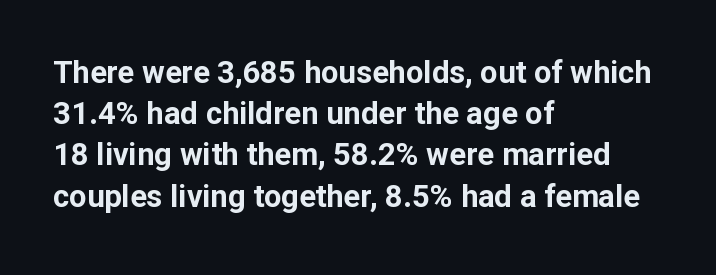
These lines carry a lot of weight — the face is fully bold. All the whitespace from short lines collects on the right. Normally led — the rows are evenly, conventionally spaced. This rendering features lettering with no underline. These lines are rendered in a variable-pitch font.
